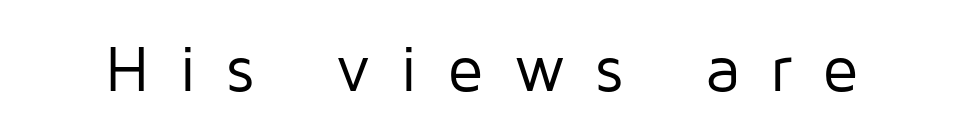
{"serif": "no", "italic": "no", "bold": "no", "weight": "regular", "width": "normal", "stroke_contrast": "low", "x_height": "medium", "monospaced": "no", "underline": "no", "letter_spacing": "wide", "letter_spacing_em": 0.45, "glyph_px": 66}
